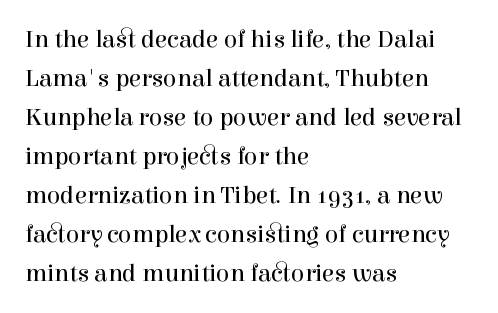
{"italic": "no", "bold": "no", "underline": "no", "align": "left", "line_spacing": "normal", "line_spacing_ratio": 1.56, "letter_spacing": "normal", "letter_spacing_em": 0.0, "glyph_px": 25}
